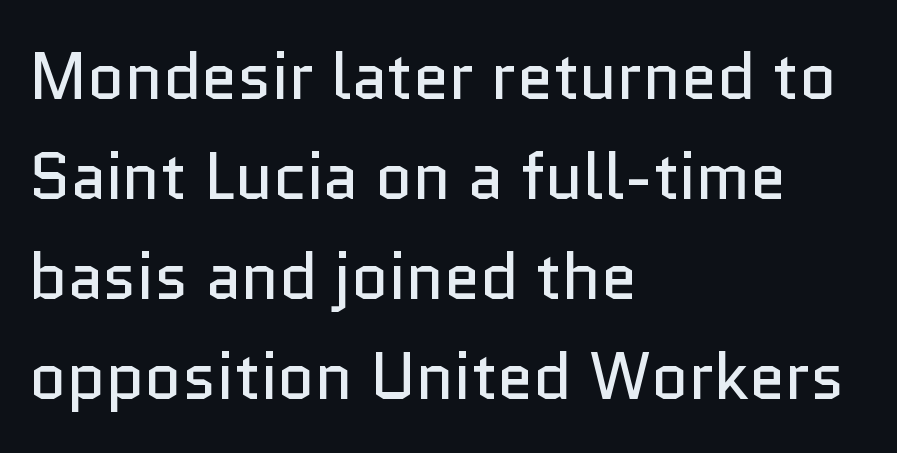
The gaps between neighbouring characters are ordinary and unremarkable. The text was rendered using a sans face with plain stroke endings. The passage shown is typed in a proportional face where columns would drift. The glyphs are unaccompanied by any horizontal stroke below them.
